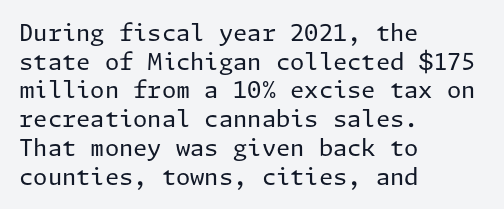
The image shows 23 px text type, upright; set left-aligned, normal line spacing (1.25x), normal letter spacing, not underlined.
